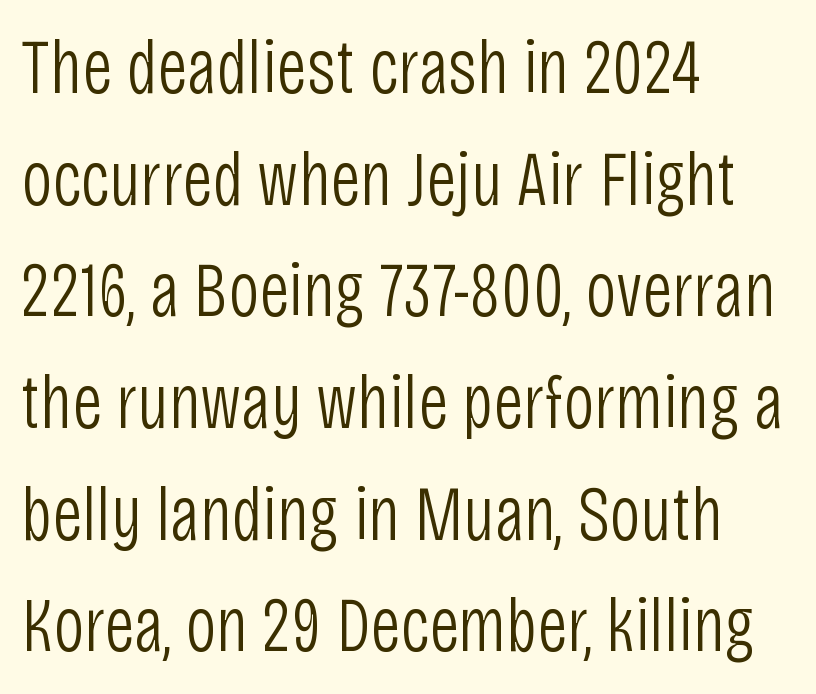
The image shows 77 px light, condensed sans-serif type, upright; set left-aligned, normal line spacing (1.45x), normal letter spacing, not underlined; low stroke contrast and a large x-height.
